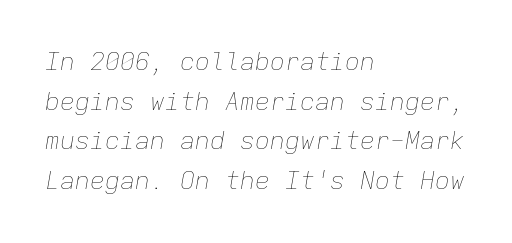
{"italic": "yes", "lean": "right", "slant_degrees": 9, "bold": "no", "underline": "no", "align": "left", "line_spacing": "normal", "line_spacing_ratio": 1.59, "letter_spacing": "normal", "letter_spacing_em": 0.0, "glyph_px": 25}
